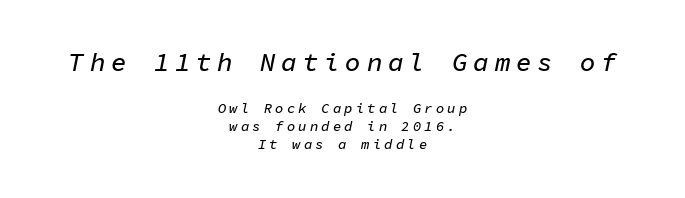
You can tell it's italic because the verticals aren't actually vertical. Regular leading. Here the glyphs are tracked loosely, breaking word shapes into spaced letters. Caption: multi-line text, centered on the measure. Type without underlining.
